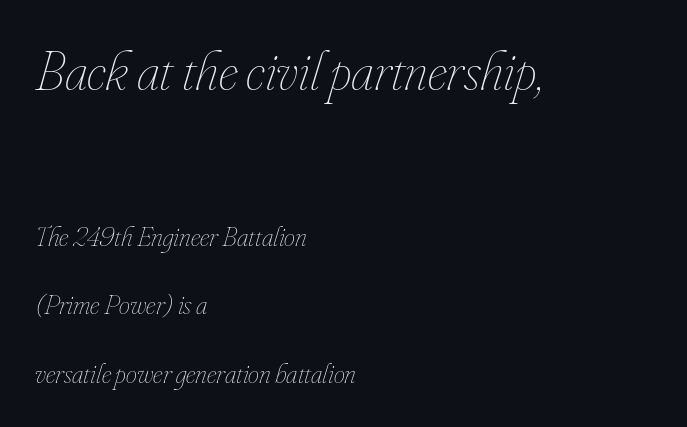
The image shows 56 px thin, condensed type, italic (leaning right); set left-aligned, loose line spacing (2.46x), normal letter spacing, not underlined; the first (top) block is 2.0x larger; low stroke contrast and a small x-height.
